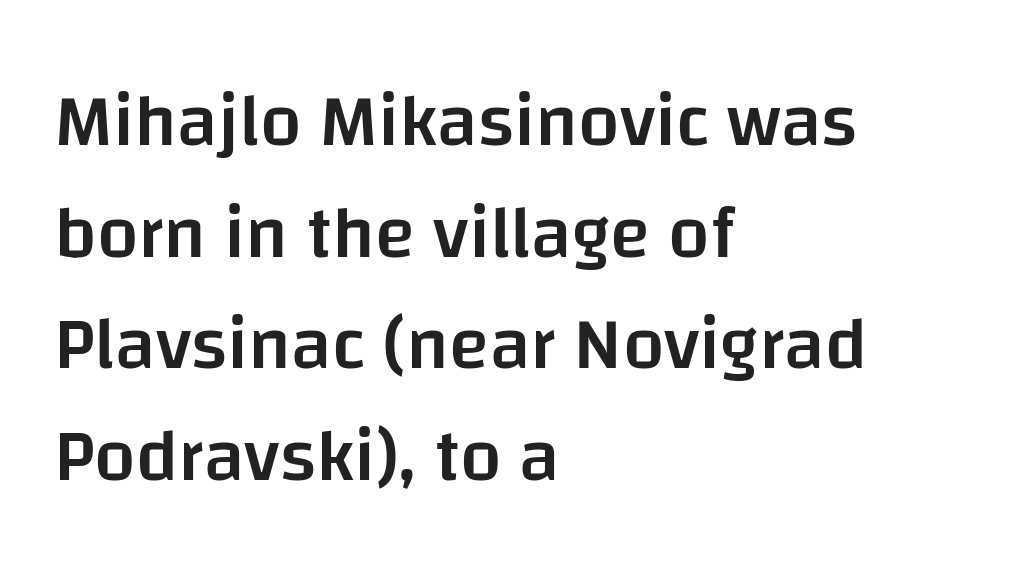
{"serif": "no", "italic": "no", "bold": "semi", "weight": "semibold", "width": "normal", "stroke_contrast": "low", "x_height": "large", "monospaced": "no", "underline": "no", "align": "left", "line_spacing": "normal", "line_spacing_ratio": 1.51, "letter_spacing": "normal", "letter_spacing_em": 0.0, "glyph_px": 74}
